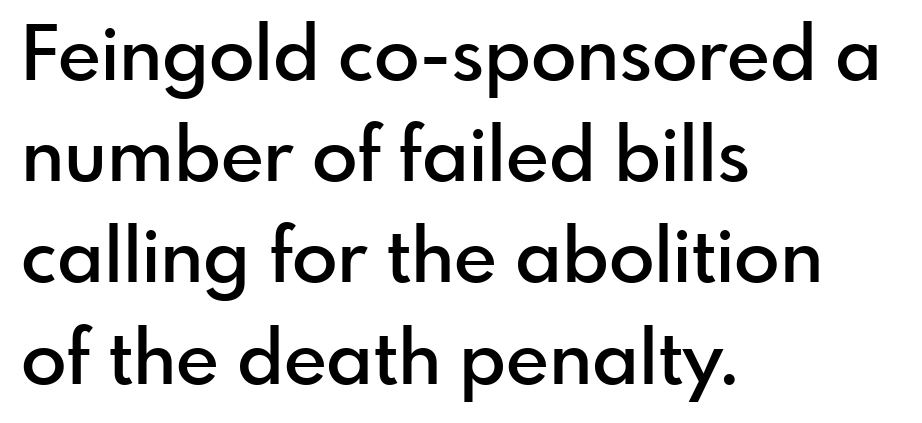
{"serif": "no", "italic": "no", "bold": "semi", "weight": "semibold", "width": "normal", "stroke_contrast": "low", "x_height": "small", "monospaced": "no", "underline": "no", "align": "left", "line_spacing": "normal", "line_spacing_ratio": 1.35, "letter_spacing": "normal", "letter_spacing_em": 0.0, "glyph_px": 75}
